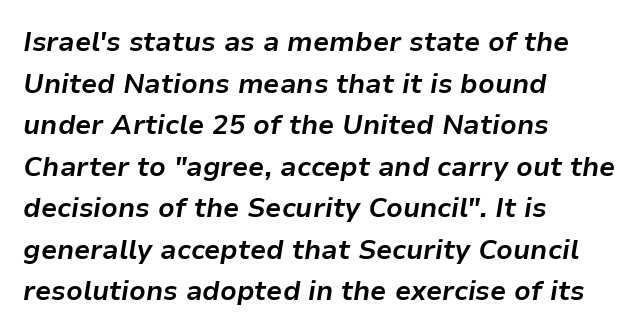
The image shows 27 px bold type, italic (leaning right); set left-aligned, normal line spacing (1.54x), normal letter spacing, not underlined.
